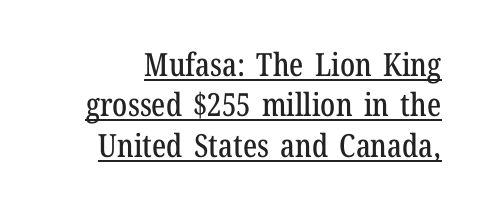
{"serif": "yes", "italic": "no", "width": "condensed", "stroke_contrast": "low", "x_height": "medium", "monospaced": "no", "underline": "yes", "line_spacing": "normal", "line_spacing_ratio": 1.26, "letter_spacing": "normal", "letter_spacing_em": 0.0, "glyph_px": 32}
